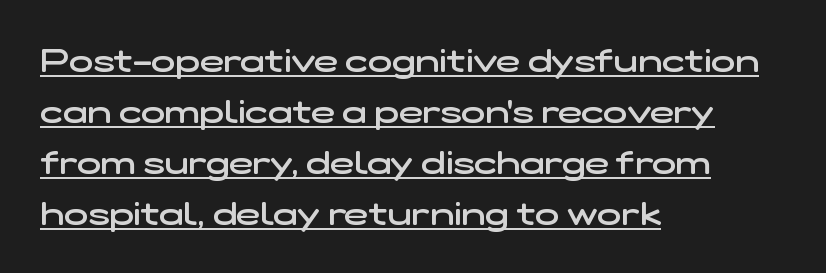
Q: Is the text bold? A: Semi-bold.
Q: Is the typeface a serif or a sans-serif typeface? A: Sans-serif.
Q: Is the text underlined? A: Yes.
Q: How is the paragraph aligned? A: Left-aligned.
Q: Is the spacing between letters normal or unusually wide? A: Normal.
Q: Is the spacing between lines tight, normal or loose? A: Normal.
Q: Width (condensed, normal, or wide)? A: Wide.
Q: Stroke contrast? A: Low.
Q: x-height? A: Medium.
Q: Monospaced? A: No.
